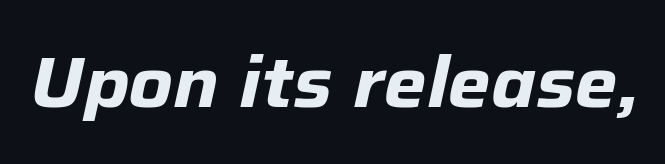
The image shows 72 px bold type, italic (leaning right); set normal letter spacing, not underlined; low stroke contrast and a medium x-height.
